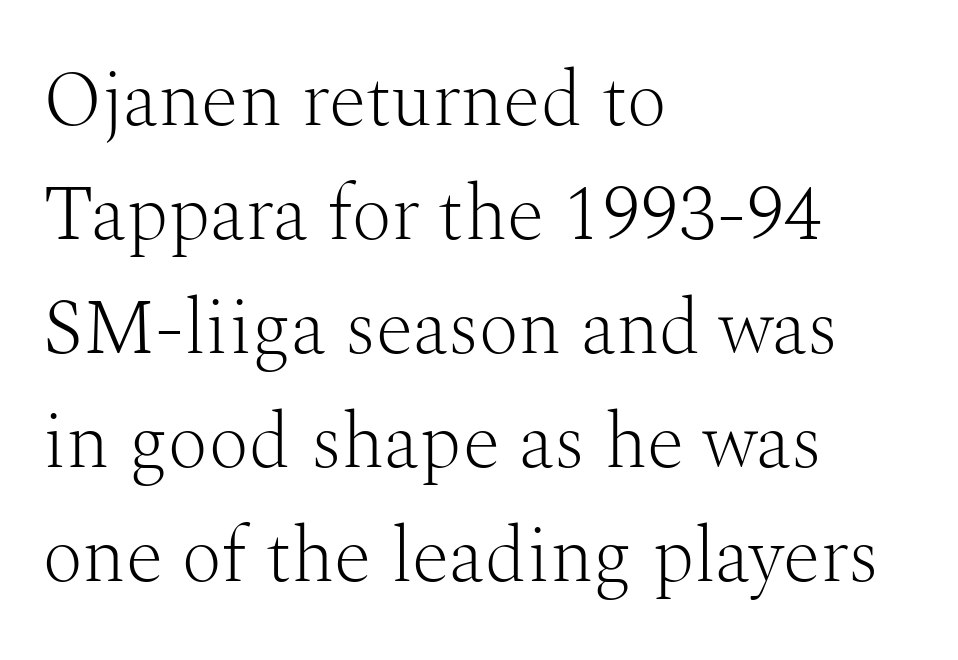
The image shows 77 px light serif type, upright; set left-aligned, normal line spacing (1.48x), normal letter spacing, not underlined; medium stroke contrast and a medium x-height.
